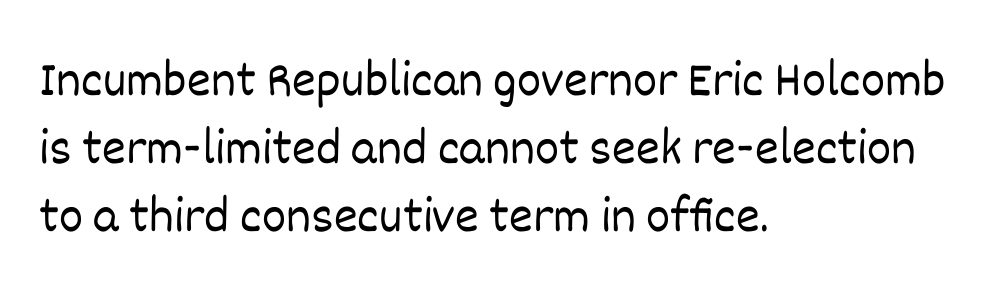
Q: Is the text bold? A: No.
Q: Is the text italic (slanted)? A: No, it is upright.
Q: Is the text underlined? A: No.
Q: How is the paragraph aligned? A: Left-aligned.
Q: Is the spacing between letters normal or unusually wide? A: Normal.
Q: Is the spacing between lines tight, normal or loose? A: Normal.
Q: Width (condensed, normal, or wide)? A: Normal.
Q: Stroke contrast? A: Low.
Q: x-height? A: Large.
Q: Monospaced? A: No.
